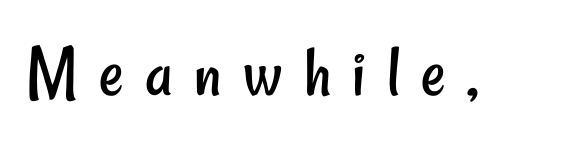
Q: Is the text bold? A: No.
Q: Is the typeface a serif or a sans-serif typeface? A: Sans-serif.
Q: Is the text underlined? A: No.
Q: Is the spacing between letters normal or unusually wide? A: Unusually wide.
Q: Width (condensed, normal, or wide)? A: Condensed.
Q: Stroke contrast? A: Low.
Q: x-height? A: Small.
Q: Monospaced? A: No.
